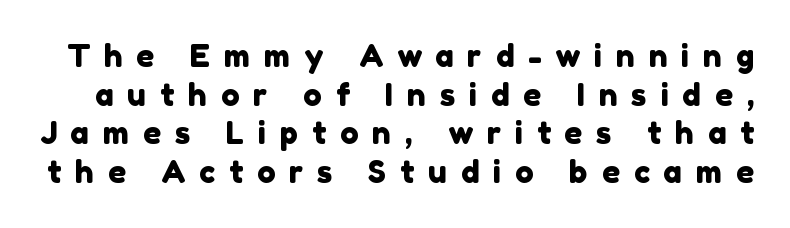
{"serif": "no", "width": "normal", "stroke_contrast": "low", "x_height": "medium", "monospaced": "no", "underline": "no", "line_spacing": "normal", "line_spacing_ratio": 1.25, "letter_spacing": "wide", "letter_spacing_em": 0.45, "glyph_px": 31}
